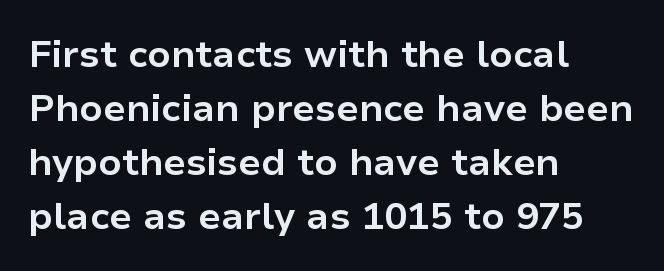
Q: Is the text bold? A: Yes.
Q: Is the text italic (slanted)? A: No, it is upright.
Q: Is the typeface a serif or a sans-serif typeface? A: Sans-serif.
Q: Is the text underlined? A: No.
Q: How is the paragraph aligned? A: Left-aligned.
Q: Is the spacing between letters normal or unusually wide? A: Normal.
Q: Is the spacing between lines tight, normal or loose? A: Normal.
Q: Width (condensed, normal, or wide)? A: Normal.
Q: Stroke contrast? A: Low.
Q: x-height? A: Medium.
Q: Monospaced? A: No.
